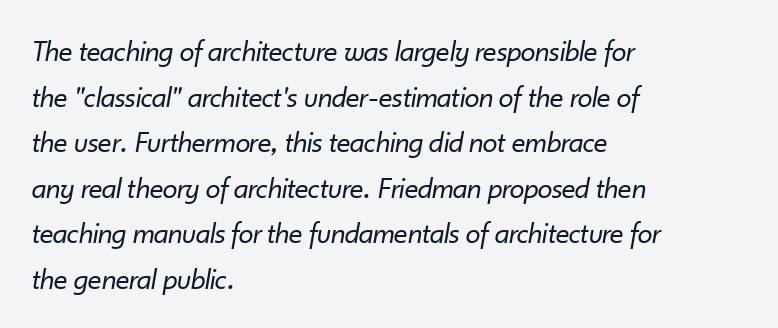
Q: Is the text bold? A: No.
Q: Is the text italic (slanted)? A: Yes, it leans right by about 10 degrees.
Q: Is the text underlined? A: No.
Q: How is the paragraph aligned? A: Left-aligned.
Q: Is the spacing between letters normal or unusually wide? A: Normal.
Q: Is the spacing between lines tight, normal or loose? A: Normal.
Q: Width (condensed, normal, or wide)? A: Normal.
Q: Stroke contrast? A: Low.
Q: x-height? A: Small.
Q: Monospaced? A: No.
